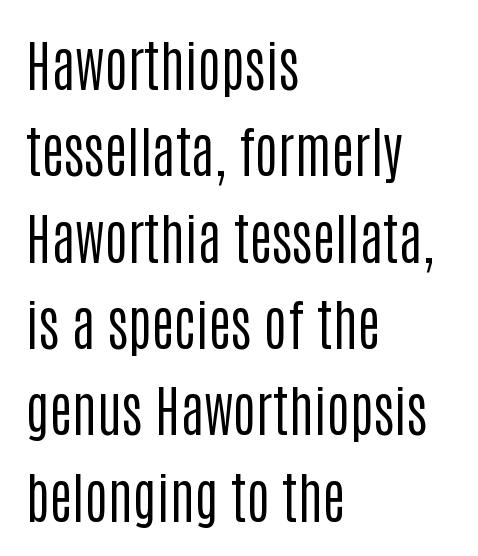
Q: Is the text bold? A: No.
Q: Is the text italic (slanted)? A: No, it is upright.
Q: Is the typeface a serif or a sans-serif typeface? A: Sans-serif.
Q: Is the text underlined? A: No.
Q: How is the paragraph aligned? A: Left-aligned.
Q: Is the spacing between letters normal or unusually wide? A: Normal.
Q: Is the spacing between lines tight, normal or loose? A: Normal.
Q: Width (condensed, normal, or wide)? A: Condensed.
Q: Stroke contrast? A: Low.
Q: x-height? A: Large.
Q: Monospaced? A: No.
